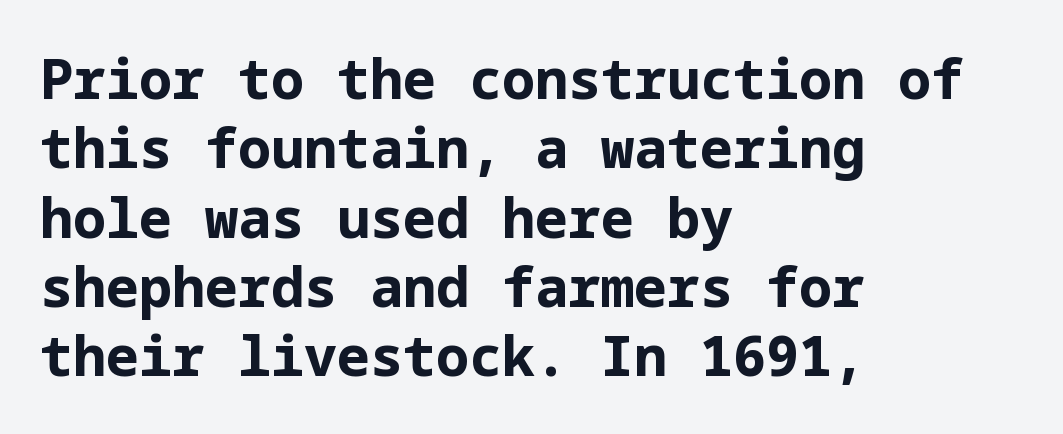
{"serif": "no", "italic": "no", "bold": "yes", "weight": "bold", "width": "normal", "stroke_contrast": "low", "x_height": "medium", "underline": "no", "align": "left", "line_spacing": "normal", "line_spacing_ratio": 1.26, "letter_spacing": "normal", "letter_spacing_em": 0.0, "glyph_px": 55}
